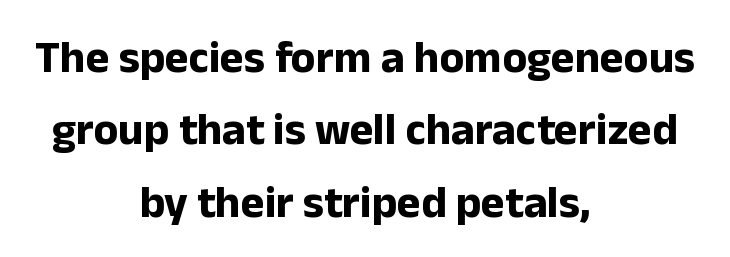
{"serif": "no", "italic": "no", "bold": "yes", "weight": "bold", "width": "normal", "stroke_contrast": "low", "x_height": "medium", "monospaced": "no", "underline": "no", "align": "center", "line_spacing": "normal", "line_spacing_ratio": 1.61, "letter_spacing": "normal", "letter_spacing_em": 0.0, "glyph_px": 45}
